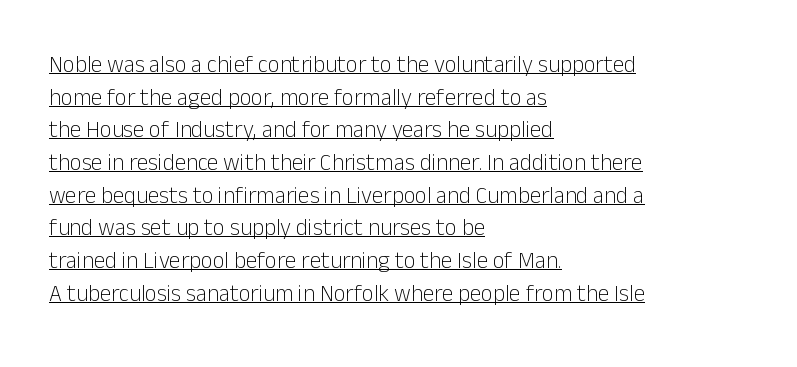
The image shows 23 px text type, upright; set left-aligned, normal line spacing (1.42x), normal letter spacing, underlined.
